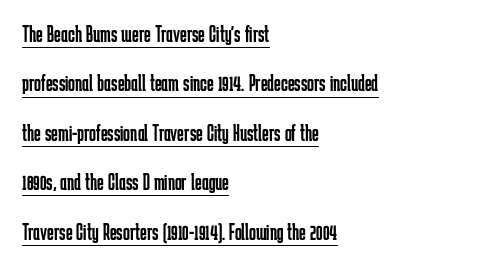
The image shows 23 px text type, upright; set left-aligned, loose line spacing (2.15x), normal letter spacing, underlined.
